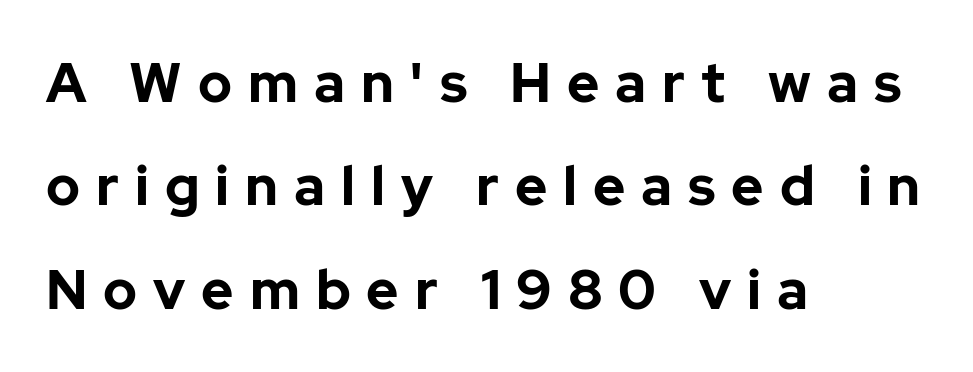
Q: Is the text bold? A: Yes.
Q: Is the text italic (slanted)? A: No, it is upright.
Q: Is the typeface a serif or a sans-serif typeface? A: Sans-serif.
Q: Is the text underlined? A: No.
Q: How is the paragraph aligned? A: Left-aligned.
Q: Is the spacing between letters normal or unusually wide? A: Unusually wide.
Q: Width (condensed, normal, or wide)? A: Normal.
Q: Stroke contrast? A: Low.
Q: x-height? A: Medium.
Q: Monospaced? A: No.
